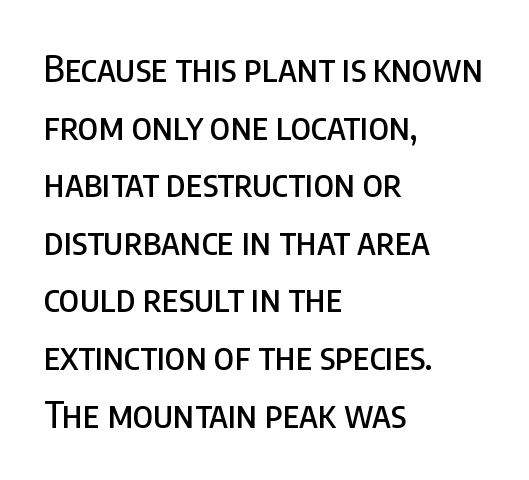
{"serif": "no", "italic": "no", "width": "condensed", "stroke_contrast": "low", "x_height": "large", "monospaced": "no", "underline": "no", "align": "left", "line_spacing": "normal", "line_spacing_ratio": 1.6, "letter_spacing": "normal", "letter_spacing_em": 0.0, "glyph_px": 36}
